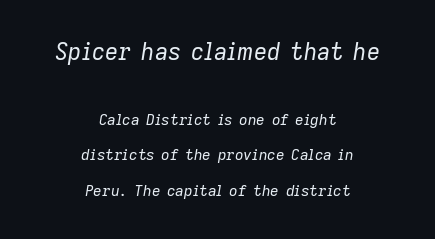
The image shows 23 px text type, italic (leaning right); set centered, loose line spacing (2.37x), normal letter spacing, not underlined; the first (top) block is 1.53x larger.
